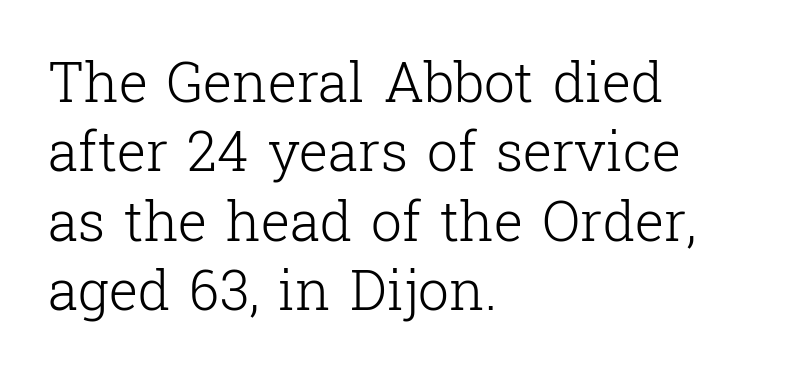
Q: Is the text bold? A: No.
Q: Is the text italic (slanted)? A: No, it is upright.
Q: Is the typeface a serif or a sans-serif typeface? A: Serif.
Q: Is the text underlined? A: No.
Q: How is the paragraph aligned? A: Left-aligned.
Q: Is the spacing between letters normal or unusually wide? A: Normal.
Q: Is the spacing between lines tight, normal or loose? A: Normal.
Q: Width (condensed, normal, or wide)? A: Normal.
Q: Stroke contrast? A: Low.
Q: x-height? A: Medium.
Q: Monospaced? A: No.
